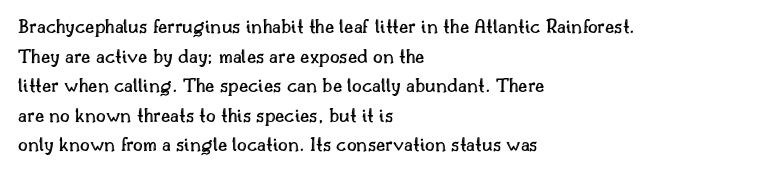
The image shows 21 px text type, upright; set left-aligned, normal line spacing (1.41x), normal letter spacing, not underlined.
